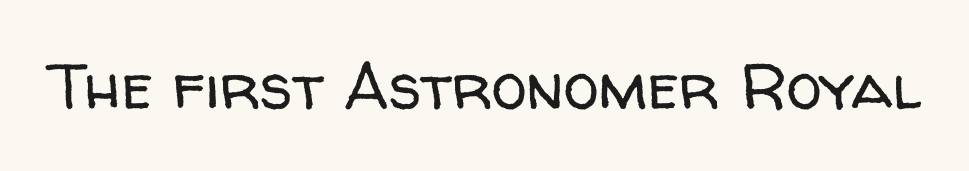
Standard letterfit; no display-style spreading of the glyphs. Nothing sits at the stroke ends, so this counts as sans-serif. Each row of text sits above clean, open space. Weight: not bold — regular or lighter.
